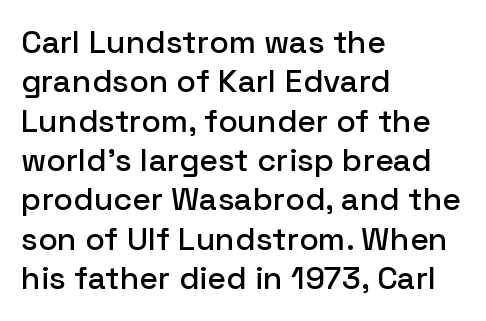
The image shows 32 px sans-serif type, upright; set left-aligned, line spacing 1.23x, normal letter spacing, not underlined; low stroke contrast and a medium x-height.
